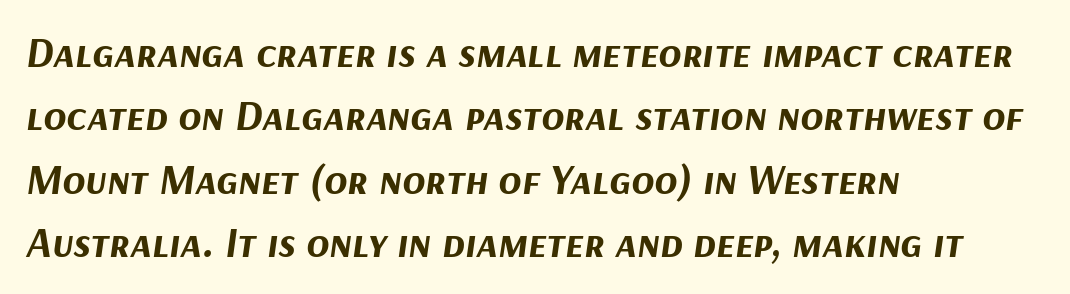
Typeset ragged right — the left edge is the straight one. Notice how descenders clear the ascenders below comfortably — that's standard leading. The area under the type is left untouched. Spacing verdict: proportional, widths tailored to each character. Default kerning and tracking; the words read as compact shapes. You'd pick this weight for a headline — it's a proper bold.
